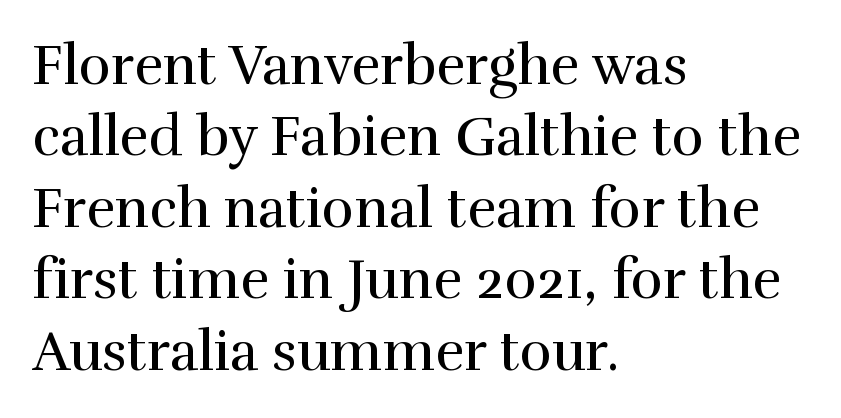
Q: Is the text bold? A: No.
Q: Is the text italic (slanted)? A: No, it is upright.
Q: Is the typeface a serif or a sans-serif typeface? A: Serif.
Q: Is the text underlined? A: No.
Q: How is the paragraph aligned? A: Left-aligned.
Q: Is the spacing between letters normal or unusually wide? A: Normal.
Q: Is the spacing between lines tight, normal or loose? A: Normal.
Q: Width (condensed, normal, or wide)? A: Normal.
Q: x-height? A: Medium.
Q: Monospaced? A: No.
